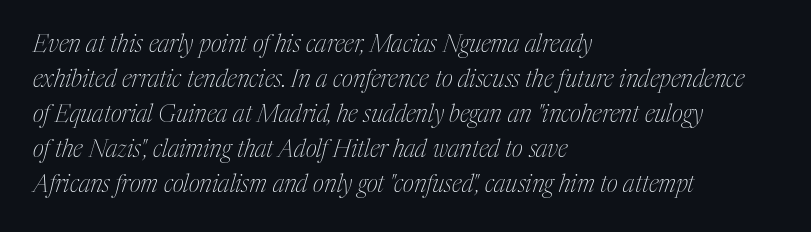
The image shows 24 px text type, italic (leaning right); set left-aligned, normal line spacing (1.46x), normal letter spacing, not underlined.
